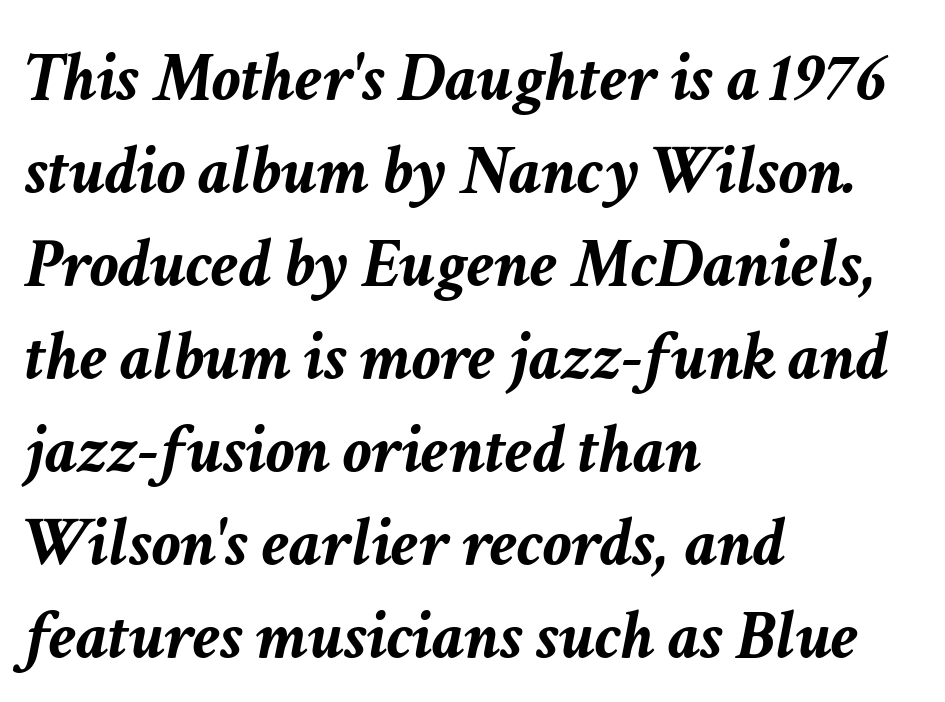
The image shows 71 px semibold type, italic (leaning right); set left-aligned, normal line spacing (1.31x), normal letter spacing, not underlined; low stroke contrast and a medium x-height.
